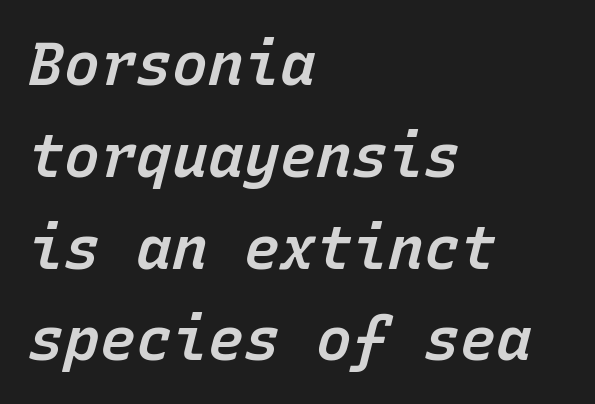
Q: Is the text bold? A: Semi-bold.
Q: Is the text italic (slanted)? A: Yes, it leans right by about 15 degrees.
Q: Is the text underlined? A: No.
Q: How is the paragraph aligned? A: Left-aligned.
Q: Is the spacing between letters normal or unusually wide? A: Normal.
Q: Is the spacing between lines tight, normal or loose? A: Normal.
Q: Width (condensed, normal, or wide)? A: Normal.
Q: Stroke contrast? A: Low.
Q: x-height? A: Medium.
Q: Monospaced? A: Yes.
